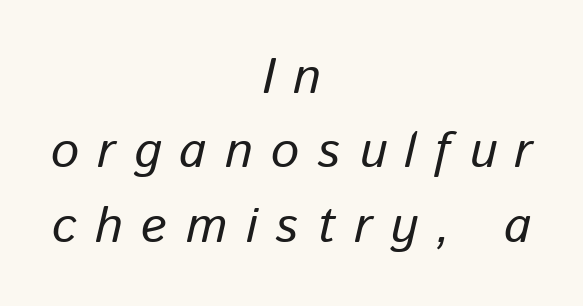
Q: Is the text bold? A: No.
Q: Is the text italic (slanted)? A: Yes, it leans right by about 13 degrees.
Q: Is the text underlined? A: No.
Q: How is the paragraph aligned? A: Centered.
Q: Is the spacing between letters normal or unusually wide? A: Unusually wide.
Q: Is the spacing between lines tight, normal or loose? A: Normal.
Q: Width (condensed, normal, or wide)? A: Normal.
Q: Stroke contrast? A: Low.
Q: x-height? A: Medium.
Q: Monospaced? A: No.
